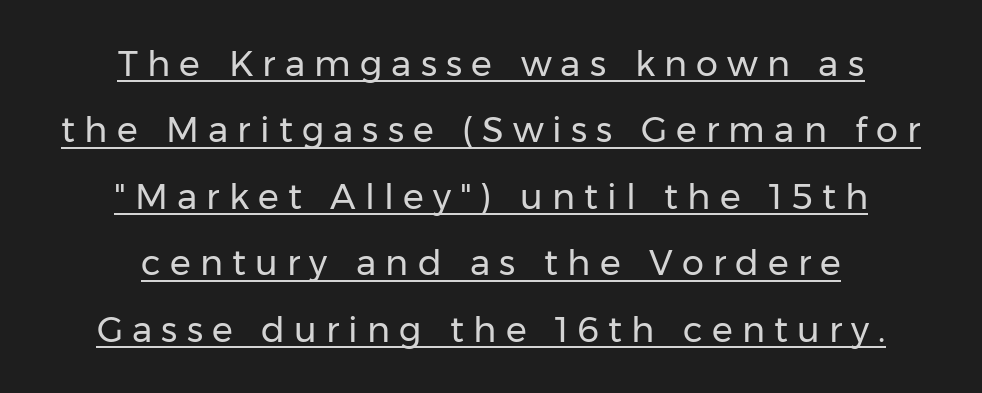
Q: Is the text bold? A: No.
Q: Is the text italic (slanted)? A: No, it is upright.
Q: Is the typeface a serif or a sans-serif typeface? A: Sans-serif.
Q: Is the text underlined? A: Yes.
Q: How is the paragraph aligned? A: Centered.
Q: Is the spacing between letters normal or unusually wide? A: Unusually wide.
Q: Is the spacing between lines tight, normal or loose? A: Loose.
Q: Width (condensed, normal, or wide)? A: Normal.
Q: Stroke contrast? A: Low.
Q: x-height? A: Medium.
Q: Monospaced? A: No.
